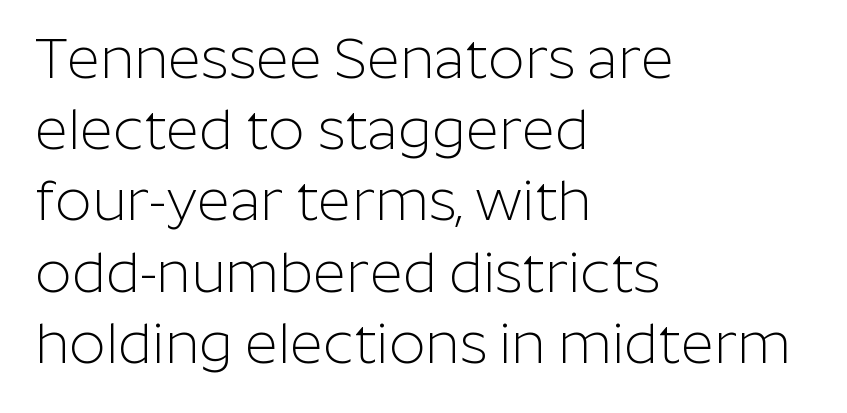
Q: Is the text bold? A: No.
Q: Is the text italic (slanted)? A: No, it is upright.
Q: Is the typeface a serif or a sans-serif typeface? A: Sans-serif.
Q: Is the text underlined? A: No.
Q: How is the paragraph aligned? A: Left-aligned.
Q: Is the spacing between letters normal or unusually wide? A: Normal.
Q: Is the spacing between lines tight, normal or loose? A: Normal.
Q: Width (condensed, normal, or wide)? A: Normal.
Q: Stroke contrast? A: Low.
Q: x-height? A: Medium.
Q: Monospaced? A: No.
